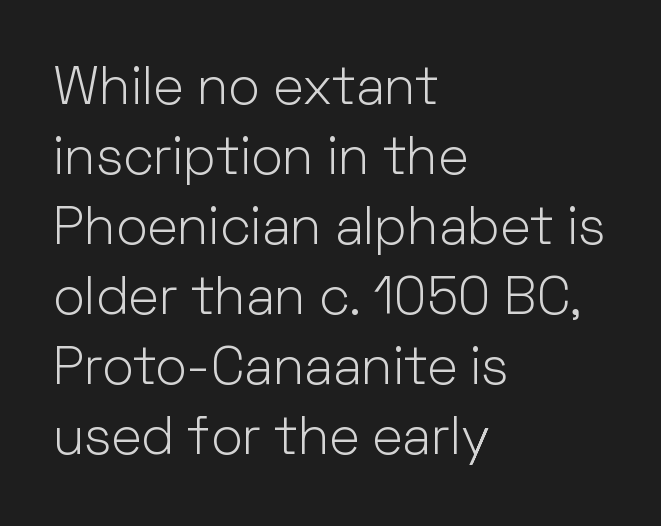
Q: Is the text bold? A: No.
Q: Is the text italic (slanted)? A: No, it is upright.
Q: Is the typeface a serif or a sans-serif typeface? A: Sans-serif.
Q: Is the text underlined? A: No.
Q: How is the paragraph aligned? A: Left-aligned.
Q: Is the spacing between letters normal or unusually wide? A: Normal.
Q: Is the spacing between lines tight, normal or loose? A: Normal.
Q: Width (condensed, normal, or wide)? A: Normal.
Q: Stroke contrast? A: Low.
Q: x-height? A: Medium.
Q: Monospaced? A: No.
